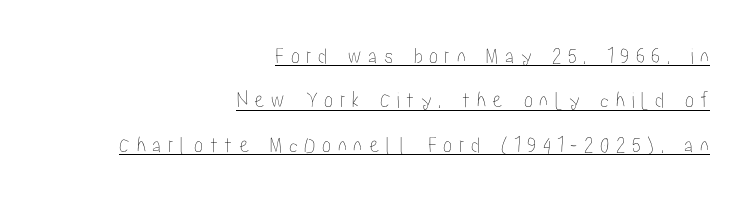
{"italic": "no", "underline": "yes", "align": "right", "line_spacing": "loose", "line_spacing_ratio": 1.93, "letter_spacing": "wide", "letter_spacing_em": 0.28, "glyph_px": 23}
